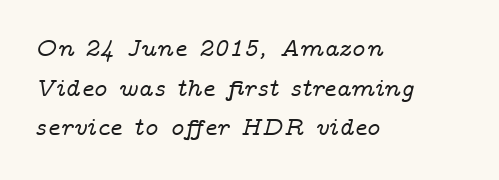
The paragraph has a hard left edge and a soft right edge. Nothing unusual about the tracking: characters are spaced as the font intends. In terms of leading, this rendering sits right in the middle. The specimen reads as italic at a glance. Beneath every word, the page is bare.
